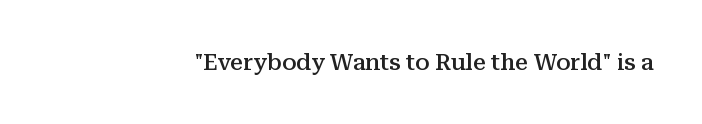
The image shows 23 px text type, upright; set normal letter spacing, not underlined.
